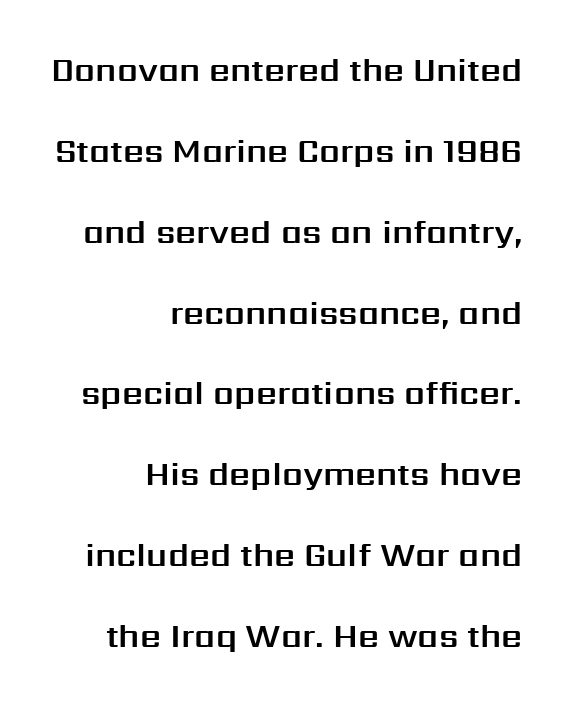
{"serif": "no", "italic": "no", "width": "normal", "stroke_contrast": "medium", "x_height": "medium", "monospaced": "no", "underline": "no", "align": "right", "line_spacing": "loose", "line_spacing_ratio": 2.45, "letter_spacing": "normal", "letter_spacing_em": 0.0, "glyph_px": 33}
